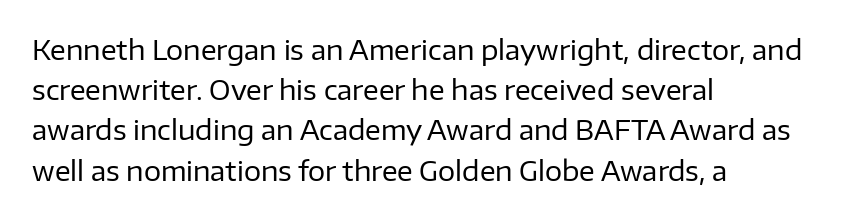
{"italic": "no", "bold": "no", "underline": "no", "align": "left", "line_spacing": "normal", "line_spacing_ratio": 1.49, "letter_spacing": "normal", "letter_spacing_em": 0.0, "glyph_px": 27}
